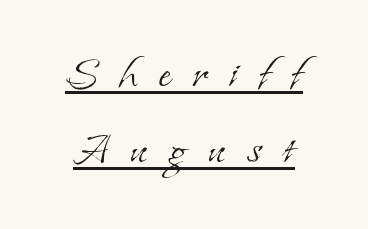
{"serif": "yes", "bold": "no", "weight": "light", "width": "normal", "stroke_contrast": "low", "x_height": "small", "monospaced": "no", "underline": "yes", "line_spacing": "normal", "line_spacing_ratio": 1.4, "letter_spacing": "wide", "letter_spacing_em": 0.39, "glyph_px": 54}
